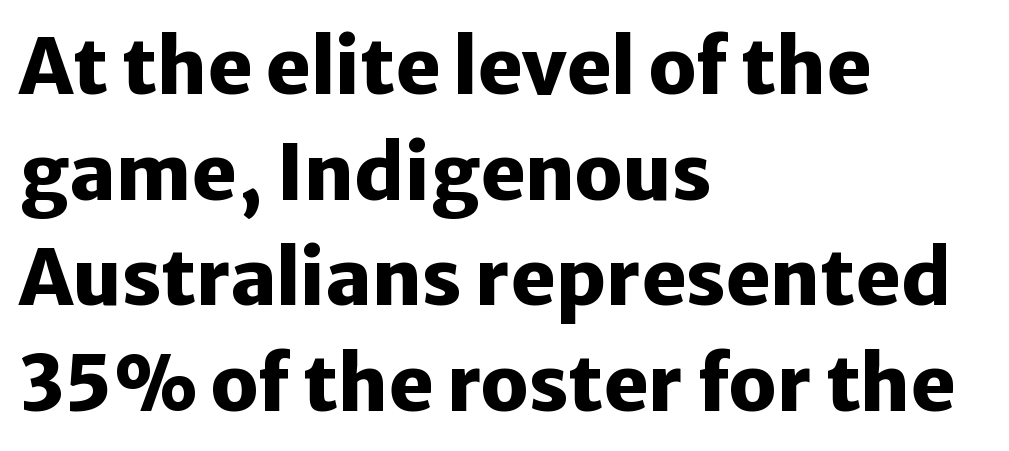
Q: Is the text bold? A: Yes.
Q: Is the text italic (slanted)? A: No, it is upright.
Q: Is the typeface a serif or a sans-serif typeface? A: Sans-serif.
Q: Is the text underlined? A: No.
Q: How is the paragraph aligned? A: Left-aligned.
Q: Is the spacing between letters normal or unusually wide? A: Normal.
Q: Is the spacing between lines tight, normal or loose? A: Normal.
Q: Width (condensed, normal, or wide)? A: Normal.
Q: Stroke contrast? A: Low.
Q: x-height? A: Medium.
Q: Monospaced? A: No.
